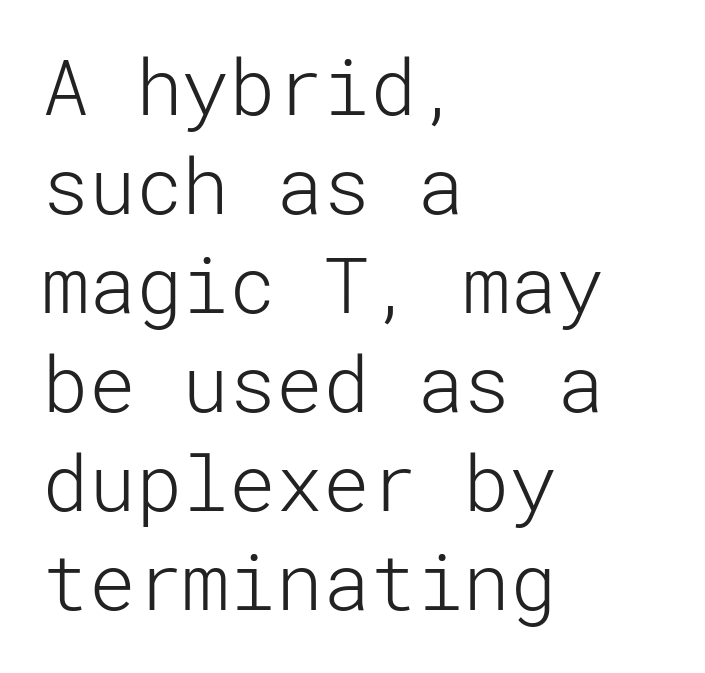
{"serif": "no", "italic": "no", "bold": "no", "weight": "light", "width": "normal", "stroke_contrast": "low", "x_height": "medium", "underline": "no", "align": "left", "line_spacing": "normal", "line_spacing_ratio": 1.27, "letter_spacing": "normal", "letter_spacing_em": 0.0, "glyph_px": 78}
